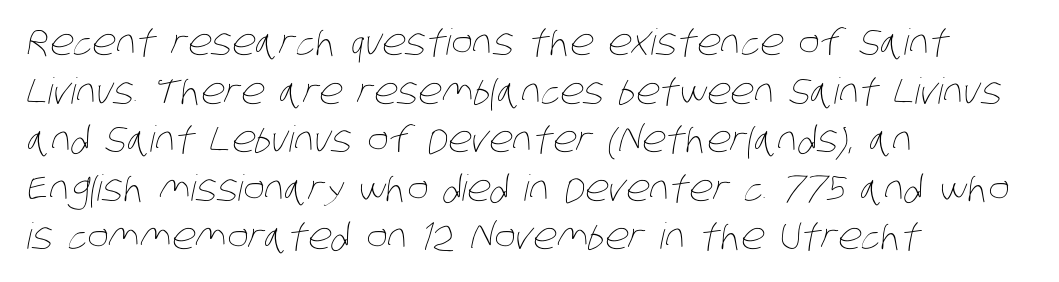
{"bold": "no", "weight": "thin", "width": "condensed", "stroke_contrast": "low", "x_height": "large", "monospaced": "no", "underline": "no", "align": "left", "line_spacing": "normal", "line_spacing_ratio": 1.35, "letter_spacing": "normal", "letter_spacing_em": 0.0, "glyph_px": 36}
